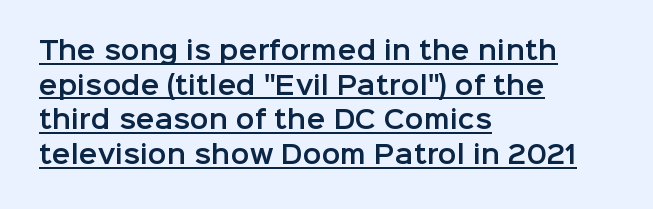
Q: Is the text italic (slanted)? A: No, it is upright.
Q: Is the text underlined? A: Yes.
Q: How is the paragraph aligned? A: Left-aligned.
Q: Is the spacing between letters normal or unusually wide? A: Normal.
Q: Is the spacing between lines tight, normal or loose? A: Normal.
